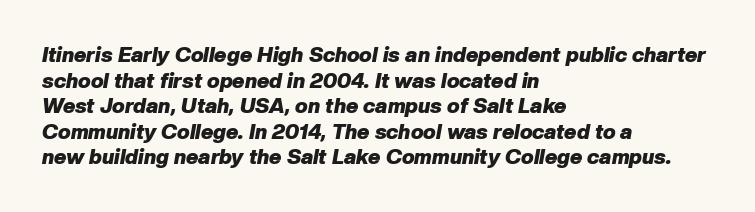
The image shows 21 px bold type, italic (leaning right); set left-aligned, line spacing 1.22x, normal letter spacing, not underlined.
